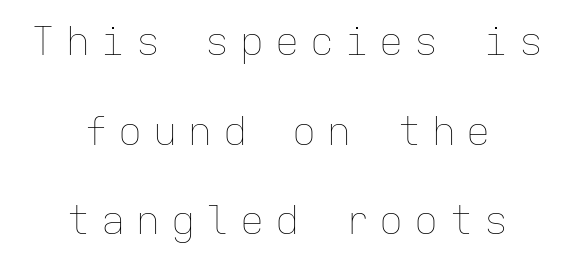
These glyphs show unthickened strokes, regular width or finer. Characters remain perfectly vertical along every line. Visually the block forms a symmetrical silhouette, jagged on both flanks. Each word looks stretched out because of the extra space between its letters. This block would shrink considerably if given ordinary leading; it's expanded now.
